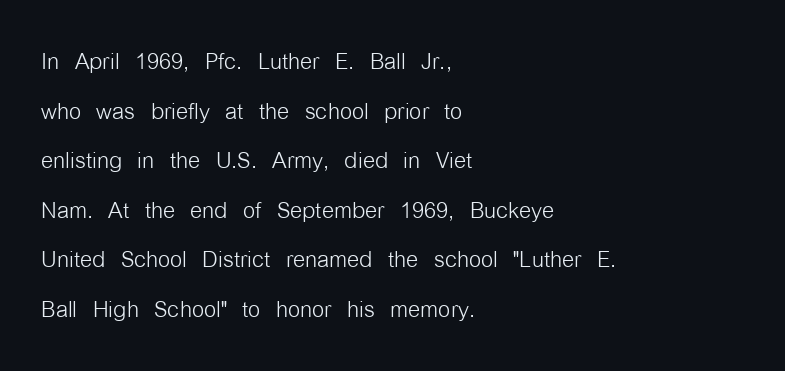
{"serif": "no", "italic": "no", "bold": "no", "weight": "light", "width": "condensed", "stroke_contrast": "low", "x_height": "medium", "monospaced": "no", "underline": "no", "align": "left", "line_spacing": "normal", "line_spacing_ratio": 1.6, "letter_spacing": "normal", "letter_spacing_em": 0.0, "glyph_px": 31}
